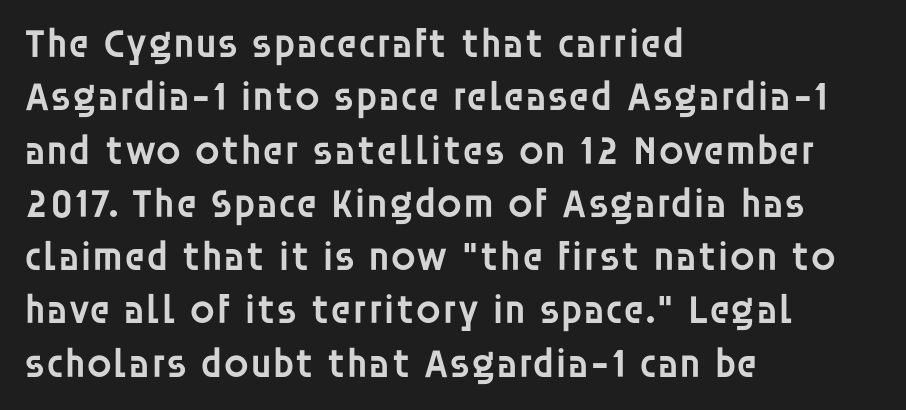
{"serif": "no", "italic": "no", "bold": "semi", "weight": "semibold", "width": "normal", "stroke_contrast": "low", "x_height": "large", "monospaced": "no", "underline": "no", "align": "left", "line_spacing": "normal", "line_spacing_ratio": 1.3, "letter_spacing": "normal", "letter_spacing_em": 0.0, "glyph_px": 41}
